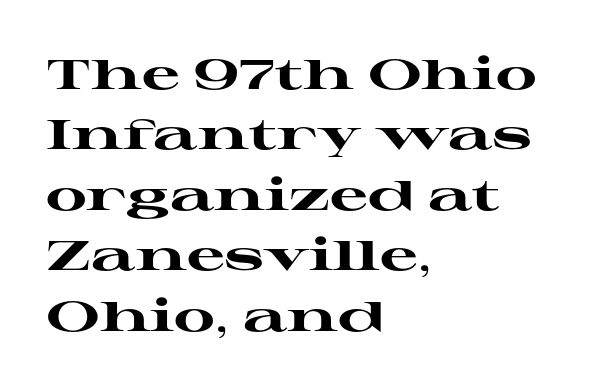
The image shows 42 px heavy, wide serif type, upright; set left-aligned, normal line spacing (1.44x), normal letter spacing, not underlined; high stroke contrast and a medium x-height.
